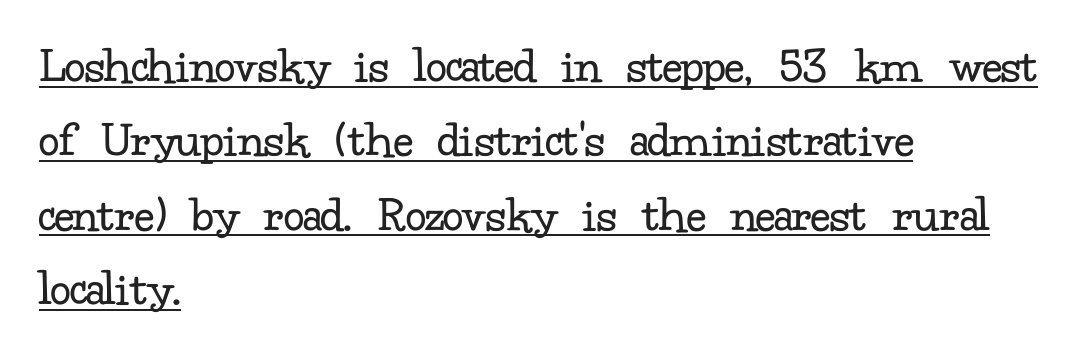
The image shows 52 px regular-weight serif type, upright; set left-aligned, normal line spacing (1.43x), normal letter spacing, underlined; low stroke contrast and a small x-height.
